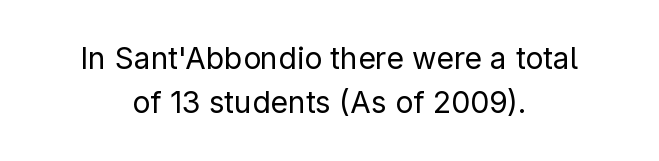
Q: Is the text bold? A: No.
Q: Is the text italic (slanted)? A: No, it is upright.
Q: Is the typeface a serif or a sans-serif typeface? A: Sans-serif.
Q: Is the text underlined? A: No.
Q: How is the paragraph aligned? A: Centered.
Q: Is the spacing between letters normal or unusually wide? A: Normal.
Q: Is the spacing between lines tight, normal or loose? A: Normal.
Q: Width (condensed, normal, or wide)? A: Normal.
Q: Stroke contrast? A: Low.
Q: x-height? A: Medium.
Q: Monospaced? A: No.
